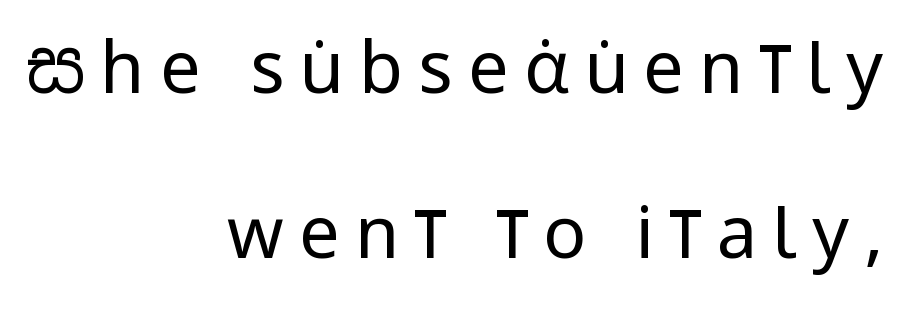
Q: Is the text bold? A: No.
Q: Is the text italic (slanted)? A: No, it is upright.
Q: Is the typeface a serif or a sans-serif typeface? A: Sans-serif.
Q: Is the text underlined? A: No.
Q: How is the paragraph aligned? A: Right-aligned.
Q: Is the spacing between letters normal or unusually wide? A: Unusually wide.
Q: Is the spacing between lines tight, normal or loose? A: Loose.
Q: Width (condensed, normal, or wide)? A: Condensed.
Q: Stroke contrast? A: Low.
Q: x-height? A: Large.
Q: Monospaced? A: No.
